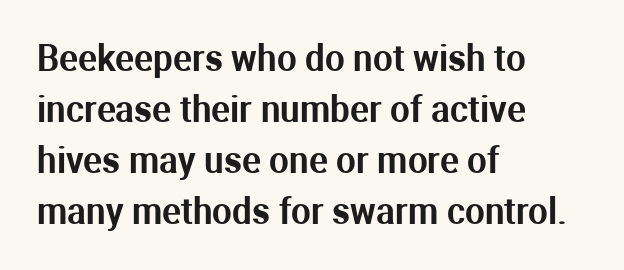
{"serif": "no", "italic": "no", "width": "normal", "stroke_contrast": "medium", "x_height": "medium", "monospaced": "no", "underline": "no", "align": "left", "line_spacing": "normal", "line_spacing_ratio": 1.46, "letter_spacing": "normal", "letter_spacing_em": 0.0, "glyph_px": 35}
